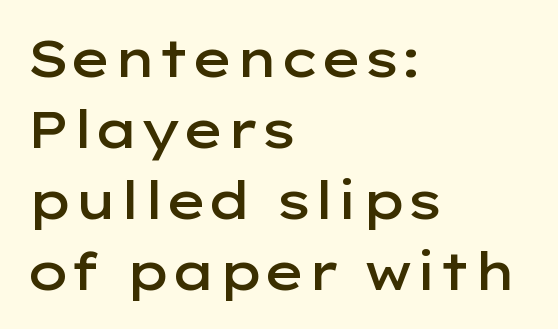
Stems and bowls a touch heavier than normal — semibold. Each letter keeps its own natural width here, so spacing adapts to shape. Check under the words: just untouched page. The compositor pushed each line to the left boundary. The font family rendered here belongs to the sans-serif group. Notice how descenders clear the ascenders below comfortably — that's standard leading.
